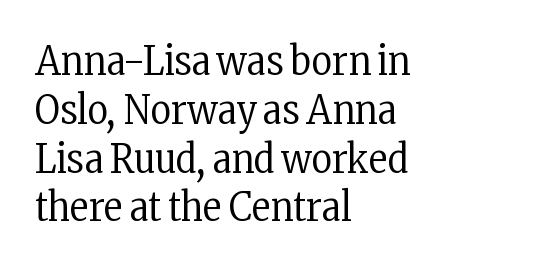
Q: Is the text bold? A: No.
Q: Is the text italic (slanted)? A: No, it is upright.
Q: Is the typeface a serif or a sans-serif typeface? A: Serif.
Q: Is the text underlined? A: No.
Q: How is the paragraph aligned? A: Left-aligned.
Q: Is the spacing between letters normal or unusually wide? A: Normal.
Q: Width (condensed, normal, or wide)? A: Condensed.
Q: Stroke contrast? A: Low.
Q: x-height? A: Medium.
Q: Monospaced? A: No.
